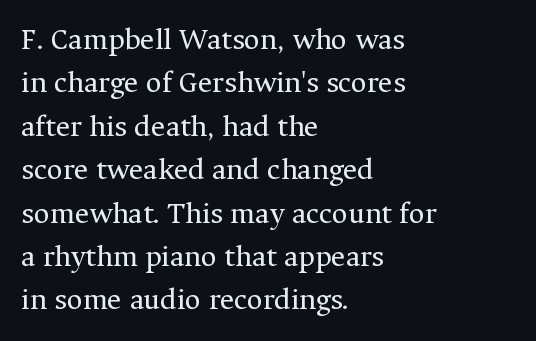
{"serif": "yes", "italic": "no", "bold": "no", "weight": "regular", "width": "normal", "stroke_contrast": "medium", "x_height": "medium", "monospaced": "no", "underline": "no", "align": "left", "line_spacing": "normal", "line_spacing_ratio": 1.4, "letter_spacing": "normal", "letter_spacing_em": 0.0, "glyph_px": 31}
